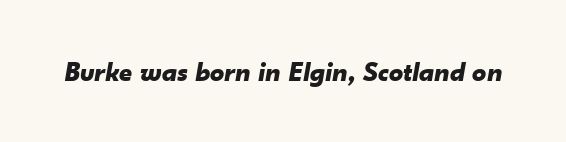
{"italic": "yes", "lean": "right", "slant_degrees": 10, "bold": "yes", "weight": "bold", "width": "normal", "stroke_contrast": "low", "x_height": "small", "monospaced": "no", "underline": "no", "letter_spacing": "normal", "letter_spacing_em": 0.0, "glyph_px": 28}
